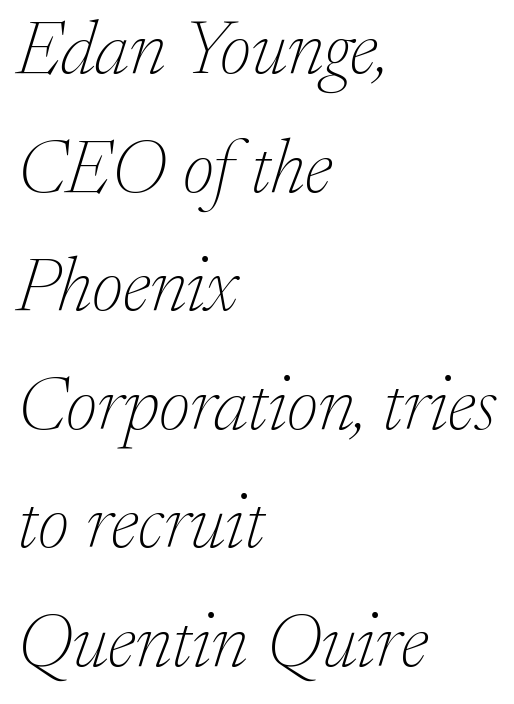
Would a proofreader flag this as italicized? Yes. Look at the bottom of the vertical strokes: they flare into serifs here. Line starts are locked; line ends wander. These lines are rendered in a variable-pitch font. No word sits above an underline. Bold? No — there's no thickening of the strokes.
